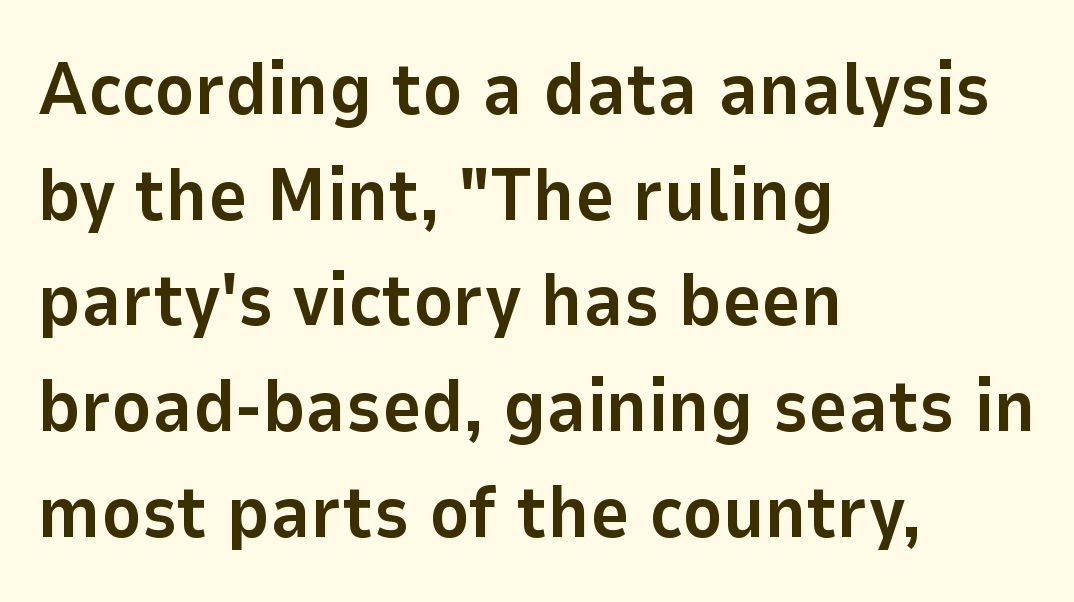
Descender tails drop into unmarked territory. Students, note that the glyphs here touch the page at normal intervals. Notice how thick the strokes are: this is what a full bold looks like. Notice how the stems are strictly vertical — no italics here. The rag falls on the right side of this text block.
